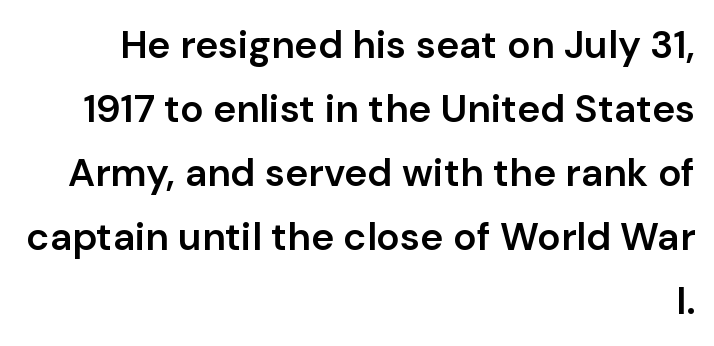
{"serif": "no", "italic": "no", "bold": "semi", "weight": "semibold", "width": "normal", "stroke_contrast": "low", "x_height": "medium", "monospaced": "no", "underline": "no", "align": "right", "line_spacing": "normal", "line_spacing_ratio": 1.64, "letter_spacing": "normal", "letter_spacing_em": 0.0, "glyph_px": 39}
